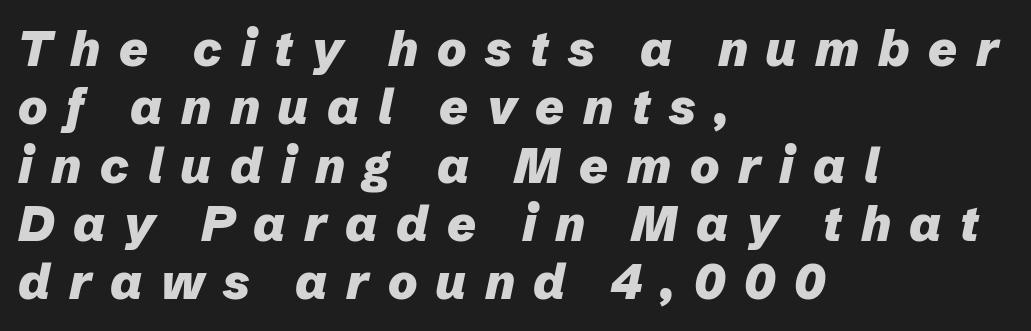
{"italic": "yes", "lean": "right", "slant_degrees": 12, "bold": "yes", "weight": "heavy", "width": "normal", "stroke_contrast": "low", "x_height": "medium", "monospaced": "no", "underline": "no", "align": "left", "line_spacing_ratio": 1.19, "letter_spacing": "wide", "letter_spacing_em": 0.38, "glyph_px": 49}
